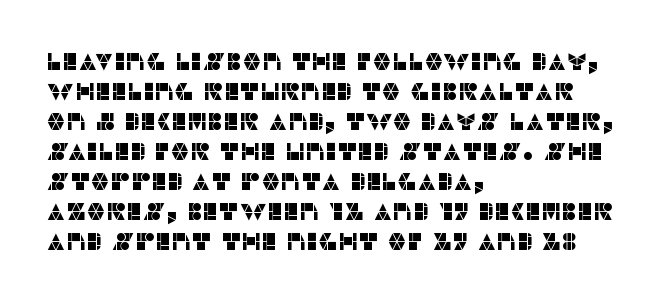
Q: Is the text italic (slanted)? A: No, it is upright.
Q: Is the text underlined? A: No.
Q: How is the paragraph aligned? A: Left-aligned.
Q: Is the spacing between letters normal or unusually wide? A: Normal.
Q: Is the spacing between lines tight, normal or loose? A: Normal.
